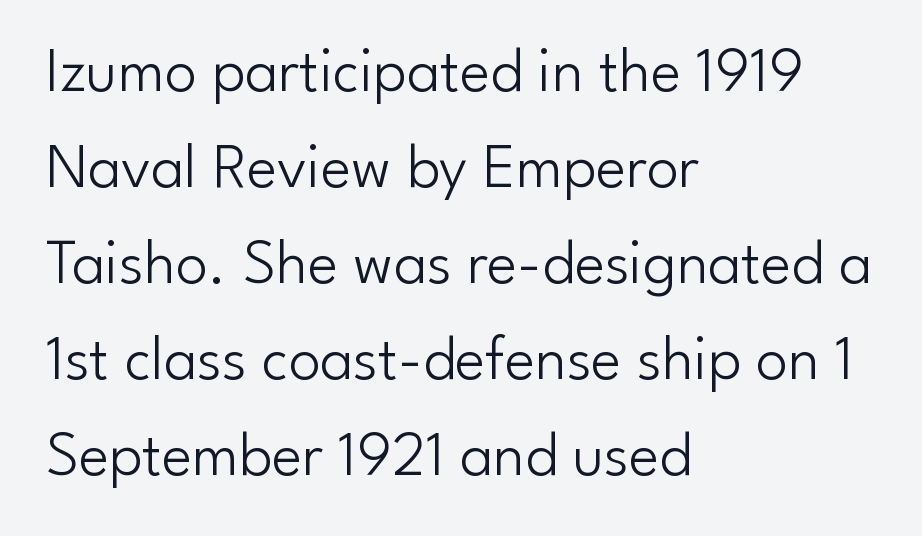
Q: Is the text bold? A: No.
Q: Is the text italic (slanted)? A: No, it is upright.
Q: Is the typeface a serif or a sans-serif typeface? A: Sans-serif.
Q: Is the text underlined? A: No.
Q: How is the paragraph aligned? A: Left-aligned.
Q: Is the spacing between letters normal or unusually wide? A: Normal.
Q: Is the spacing between lines tight, normal or loose? A: Normal.
Q: Width (condensed, normal, or wide)? A: Normal.
Q: Stroke contrast? A: Low.
Q: x-height? A: Small.
Q: Monospaced? A: No.
